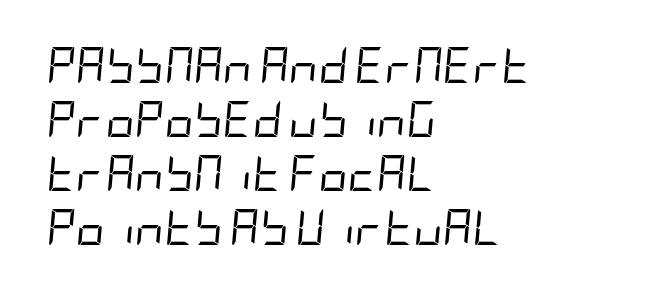
What stands out about the letter spacing? Nothing — it is the standard amount. The font is comparable to plain body text, perhaps lighter. The typesetter chose a ragged-right arrangement here. You can tell it's italic because the verticals aren't actually vertical. No word sits above an underline. Notice how descenders clear the ascenders below comfortably — that's standard leading.
